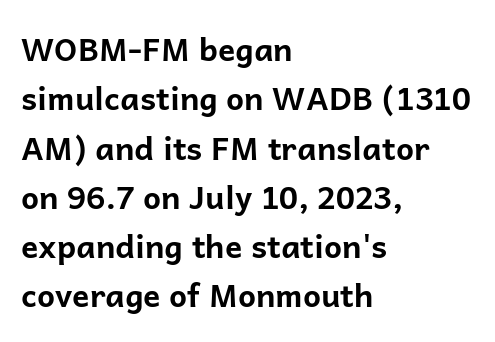
The baseline area is clear. The passage shown is typed in a proportional face where columns would drift. Italic: no, the glyphs are upright roman. These words are printed bold, with thick strokes throughout. This sample keeps an unexceptional amount of space between lines.
